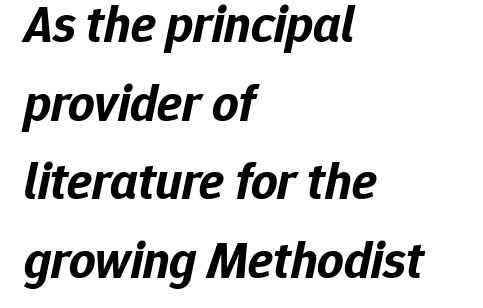
The leading is moderate, giving the passage an even texture. The paragraph shown leans on its left margin. Tracking here is standard; glyphs follow each other at the usual distance. The lettering tilts uniformly, giving the passage an italic look.
